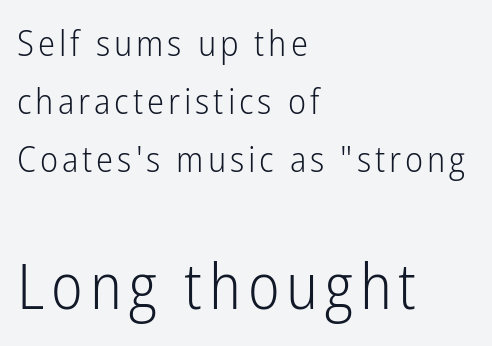
{"serif": "no", "italic": "no", "bold": "no", "weight": "light", "width": "condensed", "stroke_contrast": "low", "x_height": "medium", "monospaced": "no", "underline": "no", "align": "left", "line_spacing": "normal", "line_spacing_ratio": 1.61, "larger_block": "second", "size_ratio": 1.75, "glyph_px": 63}
